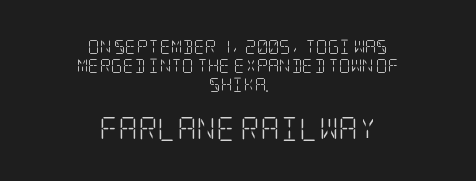
The image shows 24 px text type, upright; set centered, normal line spacing (1.37x), normal letter spacing, not underlined; the second (bottom) block is 1.71x larger.
